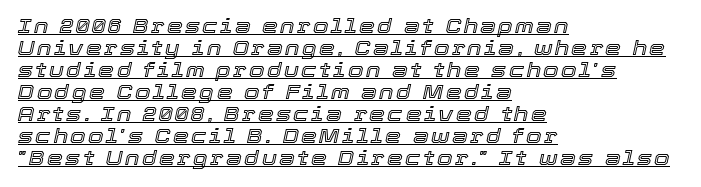
Q: Is the text italic (slanted)? A: Yes, it leans right by about 12 degrees.
Q: Is the text underlined? A: Yes.
Q: How is the paragraph aligned? A: Left-aligned.
Q: Is the spacing between lines tight, normal or loose? A: Tight.
